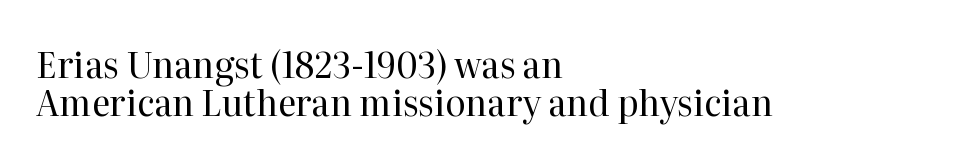
Q: Is the text bold? A: No.
Q: Is the text italic (slanted)? A: No, it is upright.
Q: Is the typeface a serif or a sans-serif typeface? A: Serif.
Q: Is the text underlined? A: No.
Q: How is the paragraph aligned? A: Left-aligned.
Q: Is the spacing between letters normal or unusually wide? A: Normal.
Q: Is the spacing between lines tight, normal or loose? A: Tight.
Q: Width (condensed, normal, or wide)? A: Normal.
Q: Stroke contrast? A: High.
Q: x-height? A: Medium.
Q: Monospaced? A: No.
